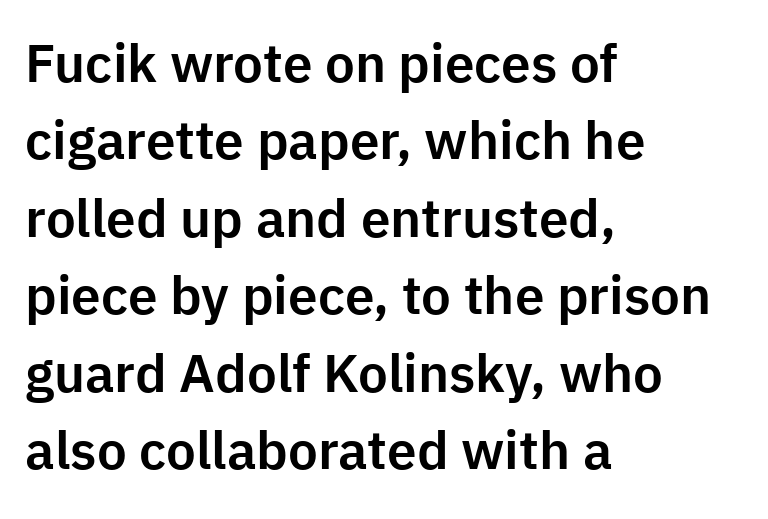
The image shows 53 px sans-serif type, upright; set left-aligned, normal line spacing (1.46x), normal letter spacing, not underlined; low stroke contrast and a medium x-height.
